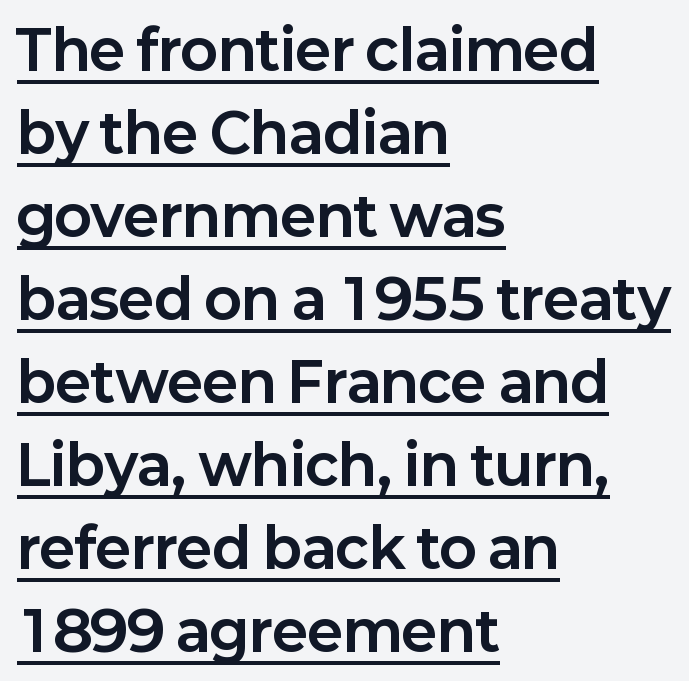
{"serif": "no", "italic": "no", "bold": "yes", "weight": "bold", "width": "normal", "stroke_contrast": "low", "x_height": "medium", "monospaced": "no", "underline": "yes", "align": "left", "line_spacing": "normal", "line_spacing_ratio": 1.51, "letter_spacing": "normal", "letter_spacing_em": 0.0, "glyph_px": 55}
